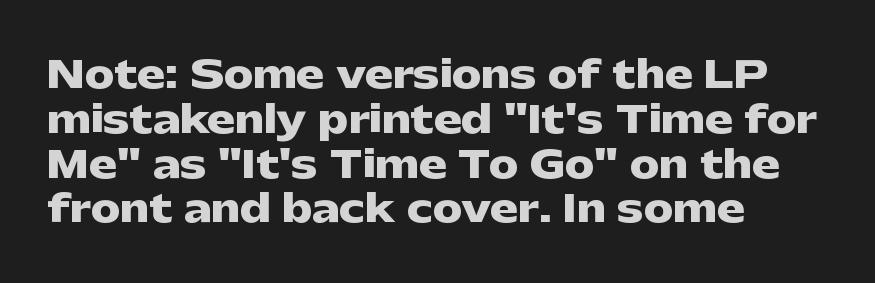
{"serif": "no", "italic": "no", "bold": "yes", "weight": "heavy", "width": "wide", "stroke_contrast": "low", "x_height": "medium", "monospaced": "no", "underline": "no", "align": "left", "line_spacing_ratio": 1.21, "letter_spacing": "normal", "letter_spacing_em": 0.0, "glyph_px": 37}
